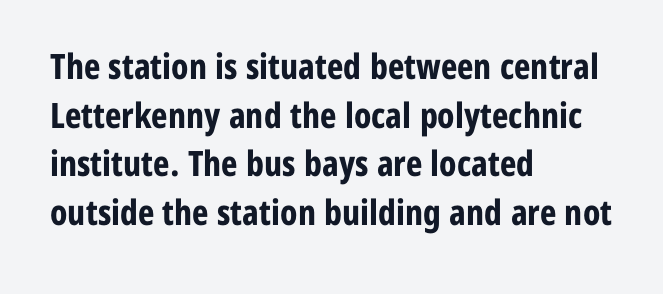
{"serif": "no", "italic": "no", "bold": "yes", "weight": "bold", "width": "condensed", "stroke_contrast": "low", "x_height": "medium", "monospaced": "no", "underline": "no", "align": "left", "line_spacing": "normal", "line_spacing_ratio": 1.39, "letter_spacing": "normal", "letter_spacing_em": 0.0, "glyph_px": 35}
